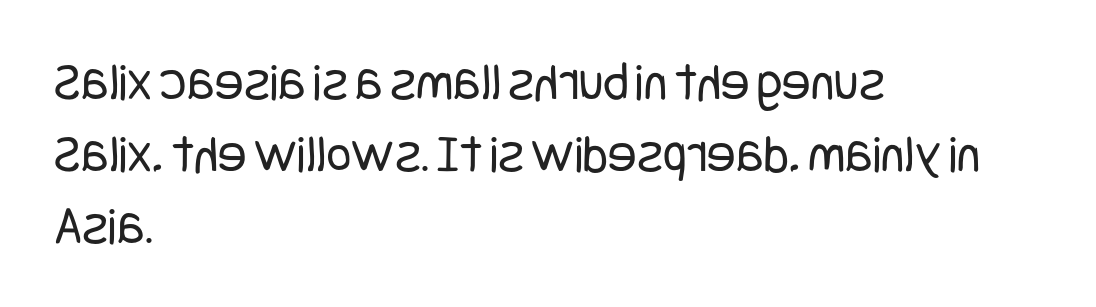
The image shows 54 px regular-weight, condensed sans-serif type, upright; set left-aligned, normal line spacing (1.33x), normal letter spacing, not underlined; low stroke contrast and a large x-height.
